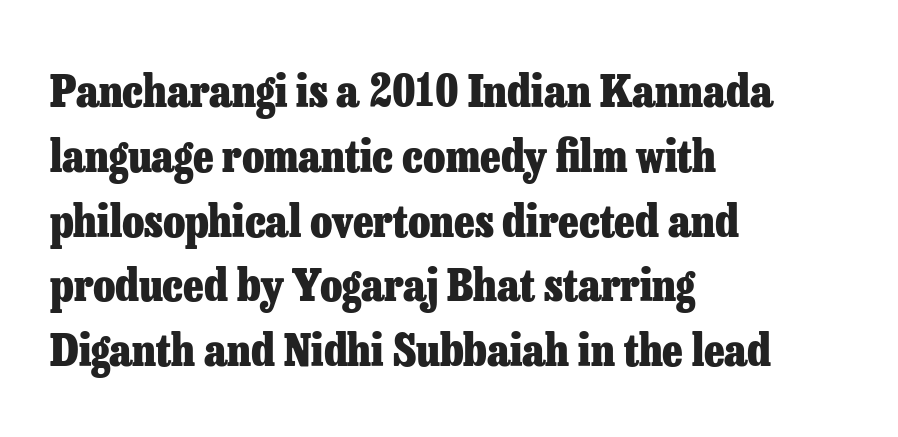
{"serif": "yes", "italic": "no", "bold": "yes", "weight": "heavy", "width": "normal", "stroke_contrast": "low", "x_height": "medium", "monospaced": "no", "underline": "no", "align": "left", "line_spacing": "normal", "line_spacing_ratio": 1.44, "letter_spacing": "normal", "letter_spacing_em": 0.0, "glyph_px": 45}
